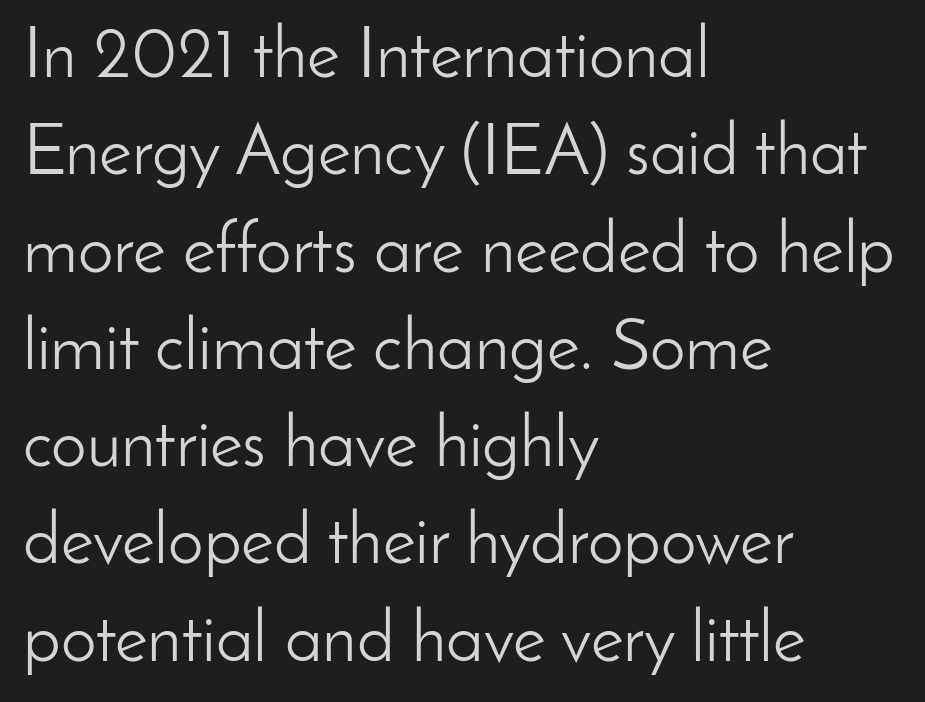
The image shows 71 px light sans-serif type, upright; set left-aligned, normal line spacing (1.37x), normal letter spacing, not underlined; low stroke contrast and a small x-height.
